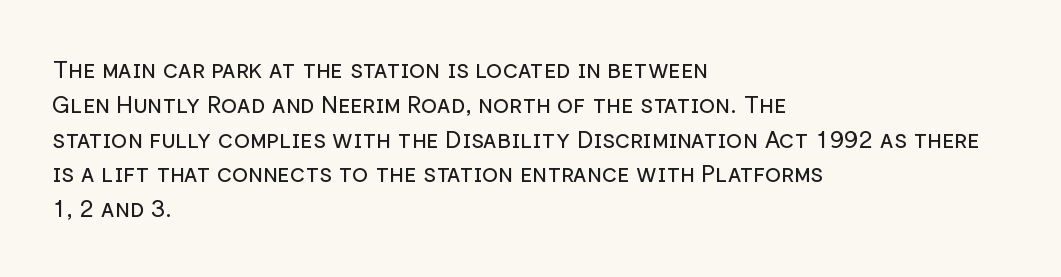
The image shows 24 px text type, upright; set left-aligned, normal line spacing (1.45x), normal letter spacing, not underlined.
